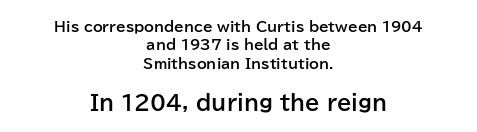
Q: Is the text bold? A: Yes.
Q: Is the text italic (slanted)? A: No, it is upright.
Q: Is the text underlined? A: No.
Q: How is the paragraph aligned? A: Centered.
Q: Is the spacing between letters normal or unusually wide? A: Normal.
Q: Is the spacing between lines tight, normal or loose? A: Normal.
Q: Which block of text is set in a larger size, the first (top) or the second (bottom)? A: The second (bottom) one.
